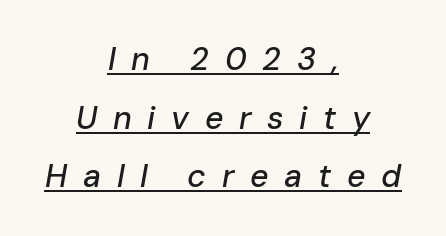
Yep, that's italic — everything's leaning. Notice how a bar underscores the lettering throughout. Characters follow at a spacing far wider than the type designer built in. The setting favours the middle, as headings and verse often do. Character widths vary here, with narrow letters taking less room than wide ones.
